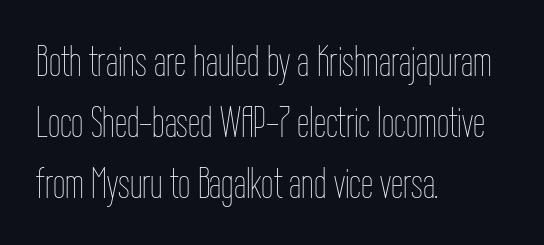
Q: Is the text bold? A: No.
Q: Is the text italic (slanted)? A: No, it is upright.
Q: Is the text underlined? A: No.
Q: How is the paragraph aligned? A: Left-aligned.
Q: Is the spacing between letters normal or unusually wide? A: Normal.
Q: Is the spacing between lines tight, normal or loose? A: Normal.
Q: Width (condensed, normal, or wide)? A: Condensed.
Q: Stroke contrast? A: Low.
Q: x-height? A: Medium.
Q: Monospaced? A: No.
